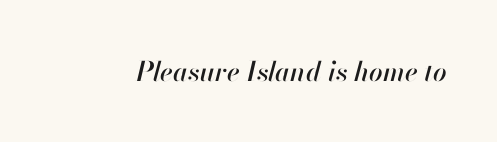
Q: Is the text italic (slanted)? A: Yes, it leans right by about 13 degrees.
Q: Is the text underlined? A: No.
Q: Is the spacing between letters normal or unusually wide? A: Normal.
